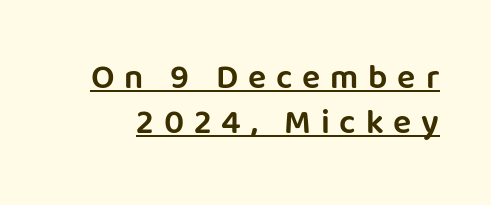
Q: Is the text italic (slanted)? A: No, it is upright.
Q: Is the typeface a serif or a sans-serif typeface? A: Sans-serif.
Q: Is the text underlined? A: Yes.
Q: Is the spacing between letters normal or unusually wide? A: Unusually wide.
Q: Is the spacing between lines tight, normal or loose? A: Normal.
Q: Width (condensed, normal, or wide)? A: Normal.
Q: Stroke contrast? A: Low.
Q: x-height? A: Large.
Q: Monospaced? A: No.
